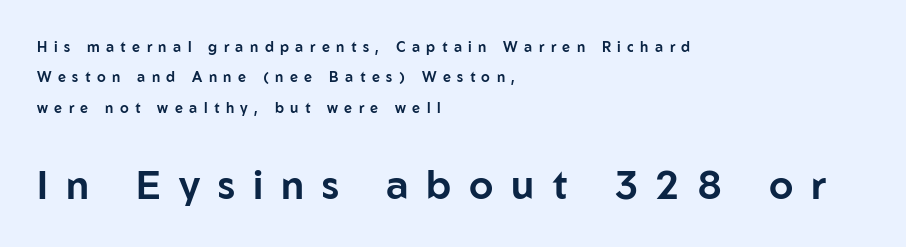
There is plenty of visible air inserted between adjacent glyphs. Line spacing here is loose. Glance below the letters and you will spot only blank space. Each letter keeps its own natural width here, so spacing adapts to shape. Is the lower block the larger one? Yes — the lower block carries the bigger type.
